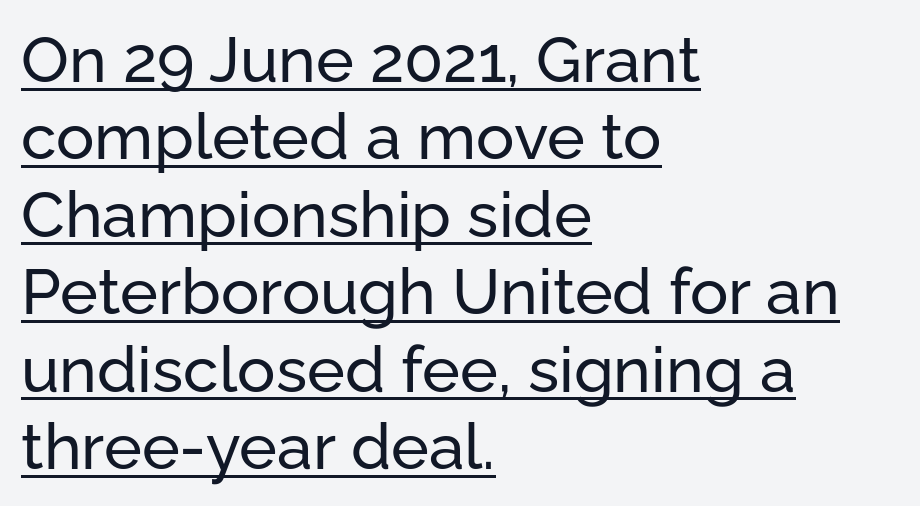
Q: Is the text italic (slanted)? A: No, it is upright.
Q: Is the typeface a serif or a sans-serif typeface? A: Sans-serif.
Q: Is the text underlined? A: Yes.
Q: How is the paragraph aligned? A: Left-aligned.
Q: Is the spacing between letters normal or unusually wide? A: Normal.
Q: Width (condensed, normal, or wide)? A: Normal.
Q: Stroke contrast? A: Low.
Q: x-height? A: Medium.
Q: Monospaced? A: No.
